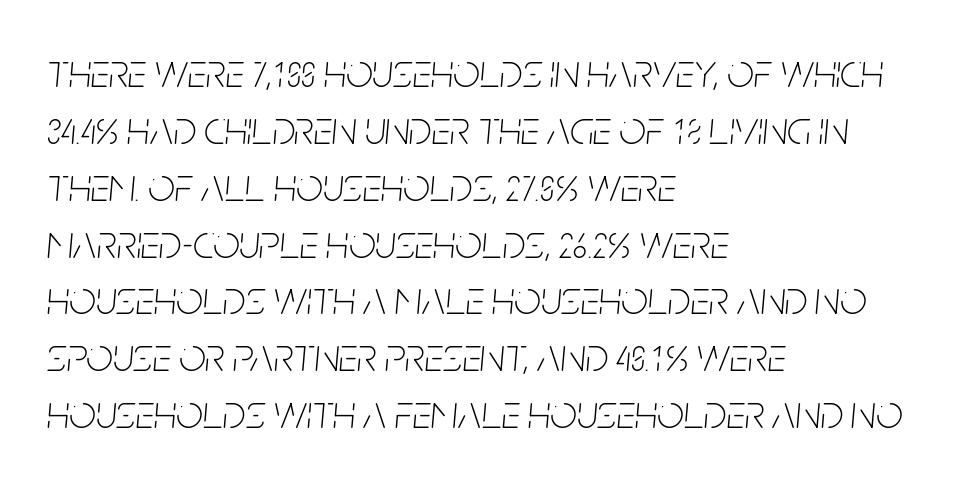
Q: Is the text bold? A: No.
Q: Is the text italic (slanted)? A: Yes, it leans right by about 5 degrees.
Q: Is the text underlined? A: No.
Q: How is the paragraph aligned? A: Left-aligned.
Q: Is the spacing between letters normal or unusually wide? A: Normal.
Q: Width (condensed, normal, or wide)? A: Condensed.
Q: Stroke contrast? A: Low.
Q: x-height? A: Large.
Q: Monospaced? A: No.
